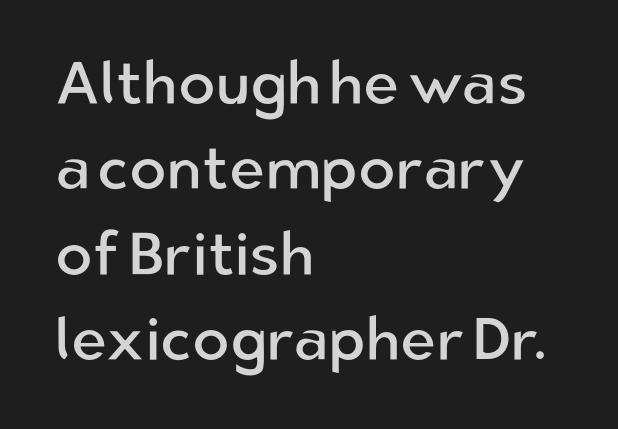
Rows of type keep a routine distance in the vertical direction. A typesetter would call this zero additional tracking. Type without underlining. The passage shown is typeset with a sans-serif family. The paragraph shown leans on its left margin.
